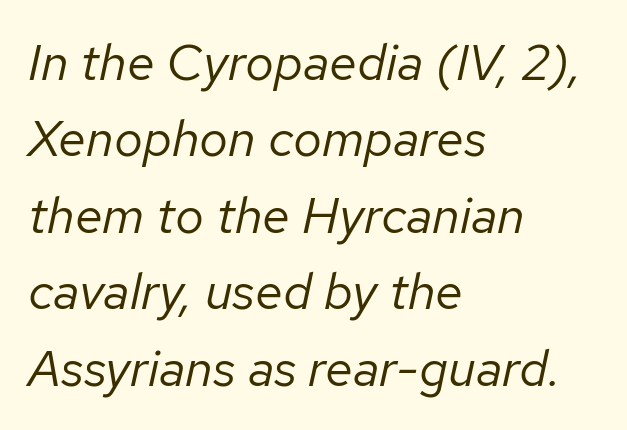
Q: Is the text bold? A: No.
Q: Is the text italic (slanted)? A: Yes, it leans right by about 12 degrees.
Q: Is the text underlined? A: No.
Q: How is the paragraph aligned? A: Left-aligned.
Q: Is the spacing between letters normal or unusually wide? A: Normal.
Q: Is the spacing between lines tight, normal or loose? A: Normal.
Q: Width (condensed, normal, or wide)? A: Normal.
Q: Stroke contrast? A: Low.
Q: x-height? A: Medium.
Q: Monospaced? A: No.
